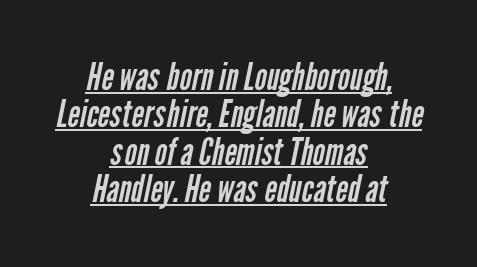
The image shows 37 px regular-weight, condensed sans-serif type; set centered, tight line spacing (1.01x), normal letter spacing, underlined; low stroke contrast and a medium x-height.
